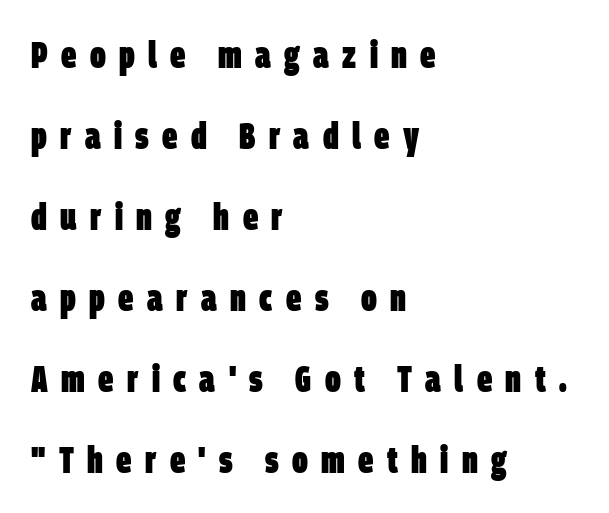
The image shows 38 px heavy, condensed sans-serif type; set left-aligned, loose line spacing (2.13x), unusually wide letter spacing (+0.35 em), not underlined; low stroke contrast and a large x-height.
